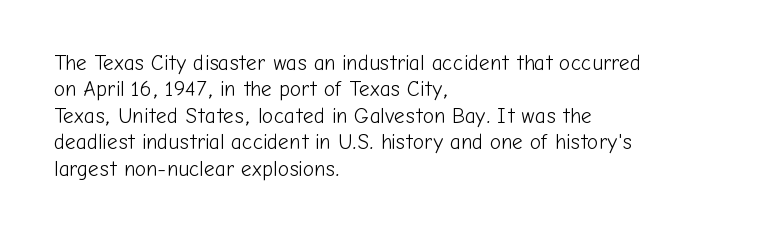
The rendering uses a moderate line-height, typical for paragraphs. Only glyphs here, with clear space below each row. The passage is arranged the way most books set body copy — flush left. Spacing between characters is what you'd get straight out of the box.
